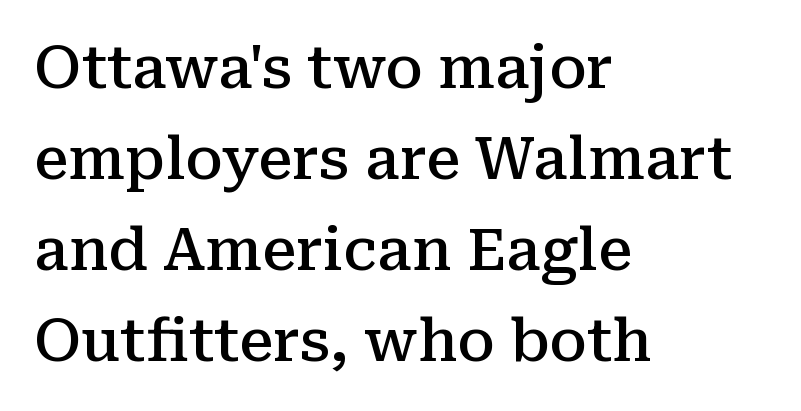
Q: Is the text bold? A: Semi-bold.
Q: Is the text italic (slanted)? A: No, it is upright.
Q: Is the typeface a serif or a sans-serif typeface? A: Serif.
Q: Is the text underlined? A: No.
Q: How is the paragraph aligned? A: Left-aligned.
Q: Is the spacing between letters normal or unusually wide? A: Normal.
Q: Is the spacing between lines tight, normal or loose? A: Normal.
Q: Width (condensed, normal, or wide)? A: Normal.
Q: Stroke contrast? A: Medium.
Q: x-height? A: Medium.
Q: Monospaced? A: No.
